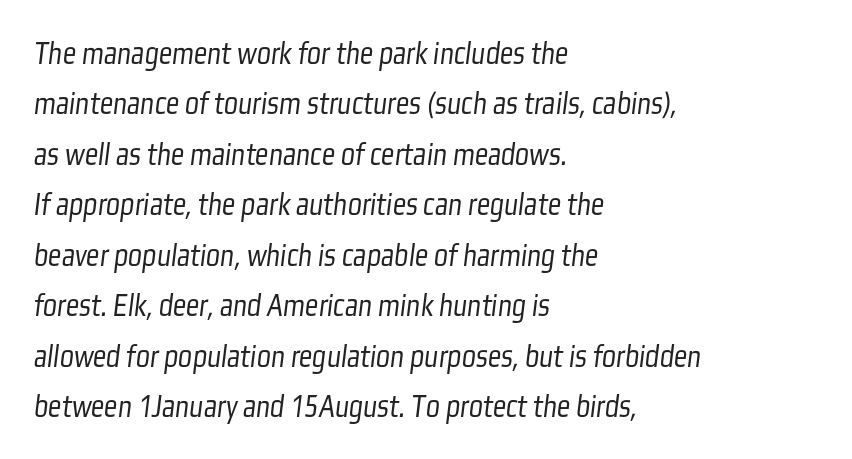
The image shows 33 px light, condensed sans-serif type; set left-aligned, normal line spacing (1.53x), normal letter spacing, not underlined; low stroke contrast and a medium x-height.
